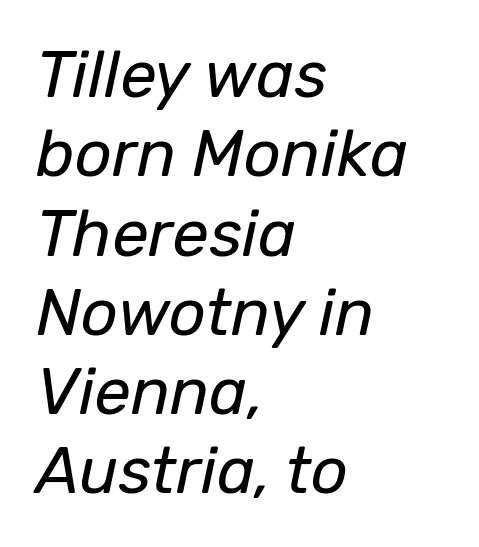
The rendering anchors every line to the left-hand side. The rendering applies a slant to the glyphs. Stems and bowls with no extra thickness — not bold. Between one letter and the next there's only the usual sliver of space.
